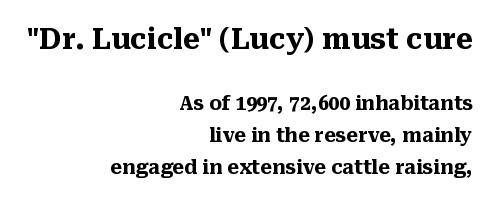
Chunky letters — that's bold for sure. The more generous point size was reserved for the upper chunk. Small tapered or slab feet sit at the stroke ends, so this counts as serif. How would I describe the line gaps? Plain and ordinary.
